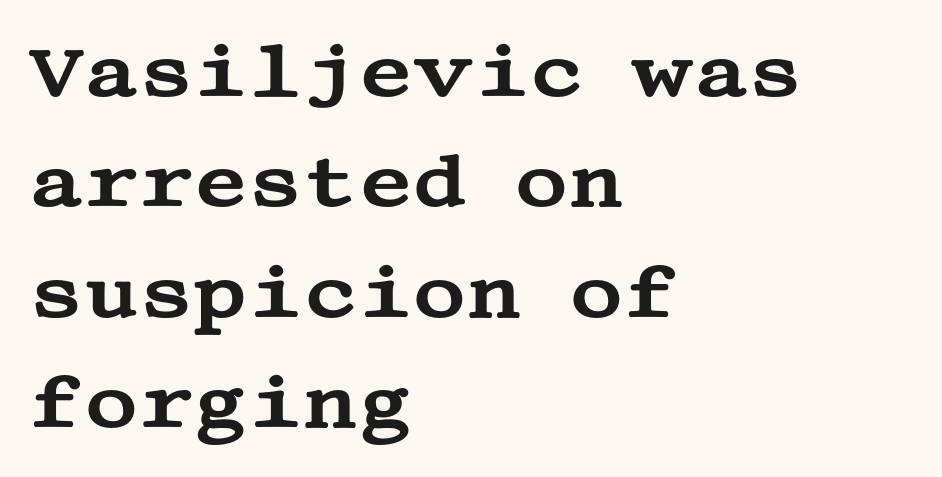
{"serif": "yes", "italic": "no", "width": "wide", "stroke_contrast": "medium", "x_height": "large", "underline": "no", "align": "left", "line_spacing": "normal", "line_spacing_ratio": 1.49, "letter_spacing": "normal", "letter_spacing_em": 0.0, "glyph_px": 74}
